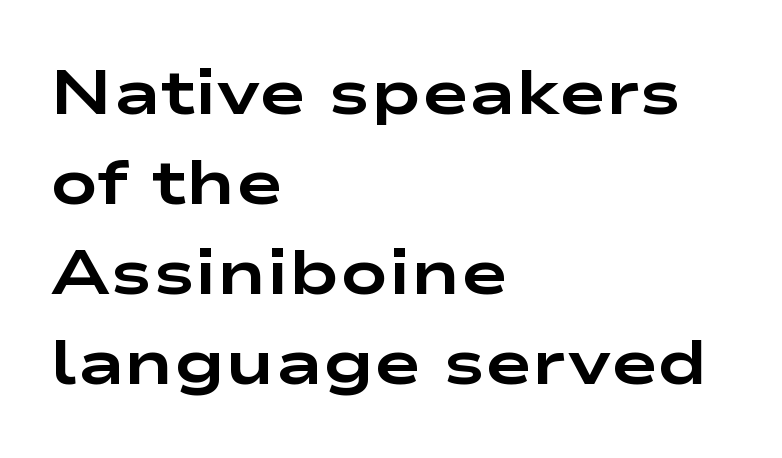
Q: Is the text bold? A: Yes.
Q: Is the text italic (slanted)? A: No, it is upright.
Q: Is the typeface a serif or a sans-serif typeface? A: Sans-serif.
Q: Is the text underlined? A: No.
Q: How is the paragraph aligned? A: Left-aligned.
Q: Is the spacing between letters normal or unusually wide? A: Normal.
Q: Is the spacing between lines tight, normal or loose? A: Normal.
Q: Width (condensed, normal, or wide)? A: Wide.
Q: Stroke contrast? A: Low.
Q: x-height? A: Medium.
Q: Monospaced? A: No.
